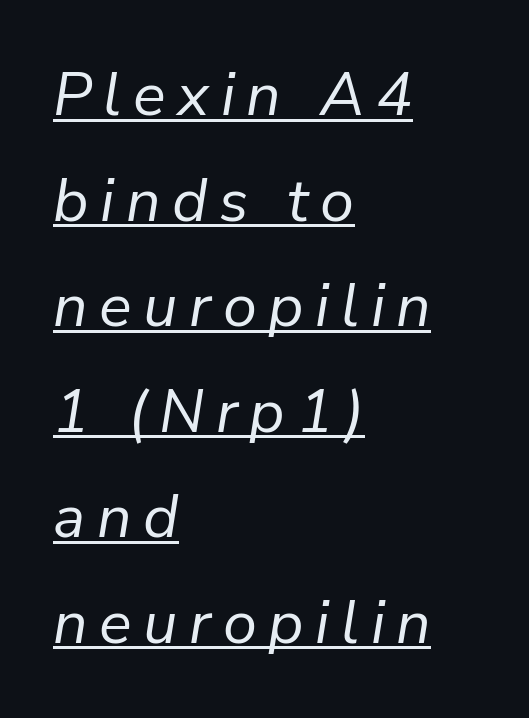
Q: Is the text bold? A: No.
Q: Is the text italic (slanted)? A: Yes, it leans right by about 9 degrees.
Q: Is the text underlined? A: Yes.
Q: How is the paragraph aligned? A: Left-aligned.
Q: Width (condensed, normal, or wide)? A: Normal.
Q: Stroke contrast? A: Low.
Q: x-height? A: Medium.
Q: Monospaced? A: No.
